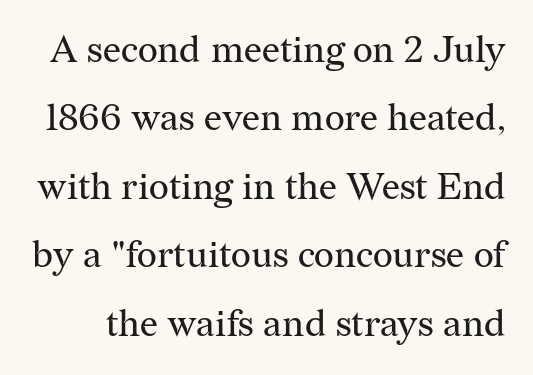
The image shows 38 px regular-weight serif type, upright; set line spacing 1.8x, normal letter spacing, not underlined; medium stroke contrast and a medium x-height.
